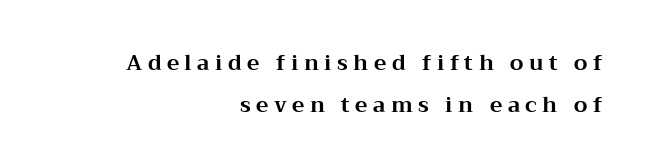
Q: Is the text bold? A: Yes.
Q: Is the text italic (slanted)? A: No, it is upright.
Q: Is the text underlined? A: No.
Q: How is the paragraph aligned? A: Right-aligned.
Q: Is the spacing between letters normal or unusually wide? A: Unusually wide.
Q: Is the spacing between lines tight, normal or loose? A: Loose.
